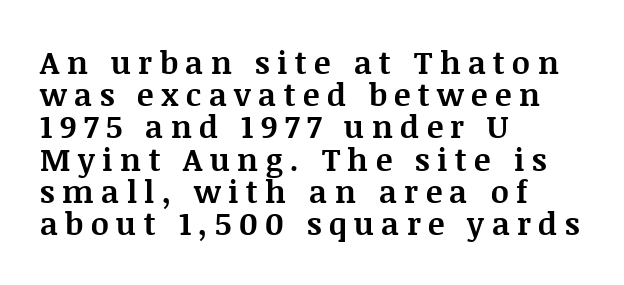
The typeface chosen for these lines features serifs. Chunky letters — that's bold for sure. Plain, unruled lines of type. Honestly, the letter spacing is so wide it's the main thing you notice. Reading down the block, your eye returns to a fixed left position each line.
